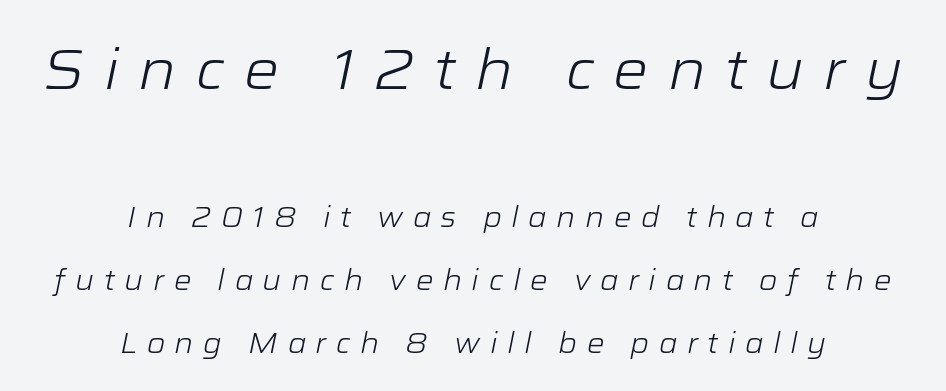
The image shows 56 px light, wide type, italic (leaning right); set centered, loose line spacing (2.24x), unusually wide letter spacing (+0.34 em), not underlined; the first (top) block is 2.0x larger; low stroke contrast and a medium x-height.
